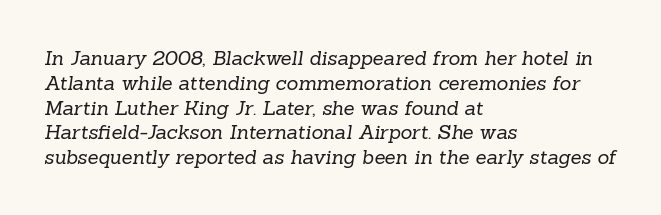
The setting favours the left margin, as ordinary paragraphs usually do. The zone under the glyphs is completely vacant. Weight: not bold — regular or lighter. Glyph-to-glyph distance matches everyday printed text.
